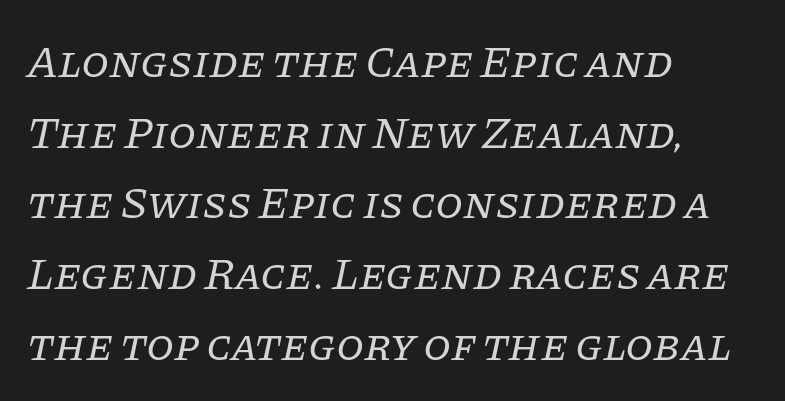
{"serif": "yes", "italic": "yes", "lean": "right", "slant_degrees": 11, "bold": "no", "weight": "regular", "width": "normal", "stroke_contrast": "low", "x_height": "large", "monospaced": "no", "underline": "no", "align": "left", "line_spacing": "normal", "line_spacing_ratio": 1.57, "letter_spacing": "normal", "letter_spacing_em": 0.0, "glyph_px": 45}
